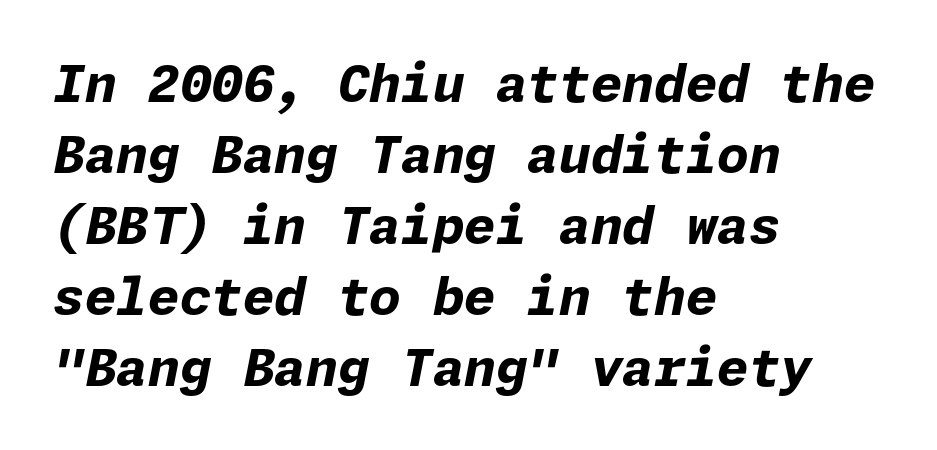
Designer's note — italics engaged. Underlining? Definitely not there. Alignment: flush left. Letter spacing: default.
